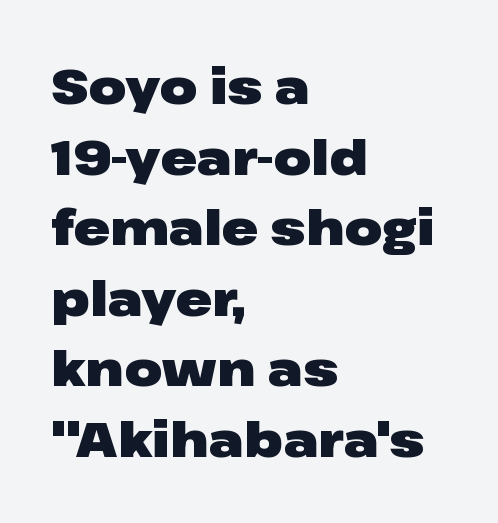
The image shows 49 px heavy, wide sans-serif type, upright; set left-aligned, normal line spacing (1.44x), normal letter spacing, not underlined; low stroke contrast and a medium x-height.
